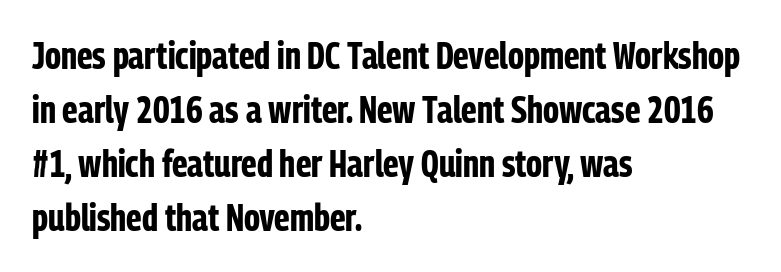
{"serif": "no", "italic": "no", "bold": "yes", "weight": "bold", "width": "condensed", "stroke_contrast": "low", "x_height": "medium", "monospaced": "no", "underline": "no", "align": "left", "line_spacing": "normal", "line_spacing_ratio": 1.42, "letter_spacing": "normal", "letter_spacing_em": 0.0, "glyph_px": 38}
